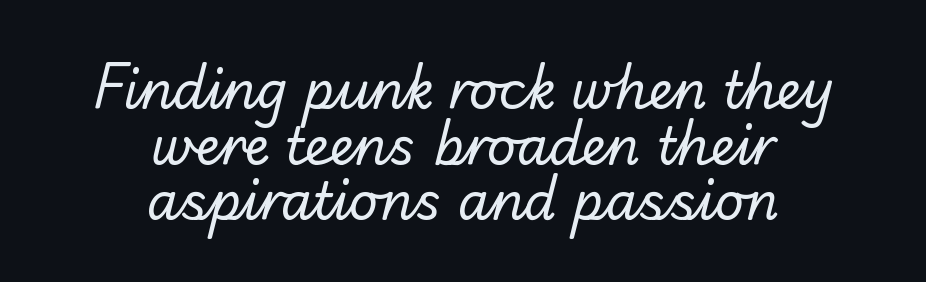
The image shows 51 px regular-weight sans-serif type; set centered, tight line spacing (1.09x), normal letter spacing, not underlined; low stroke contrast and a small x-height.
